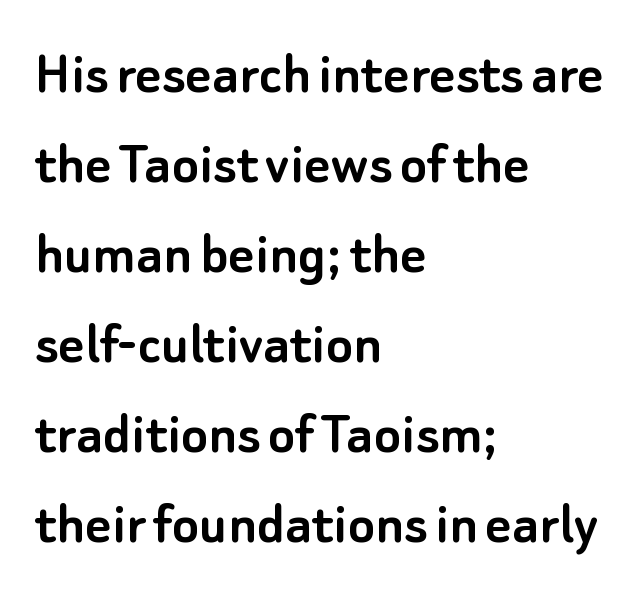
The image shows 63 px sans-serif type, upright; set left-aligned, normal line spacing (1.43x), normal letter spacing, not underlined; low stroke contrast and a small x-height.
